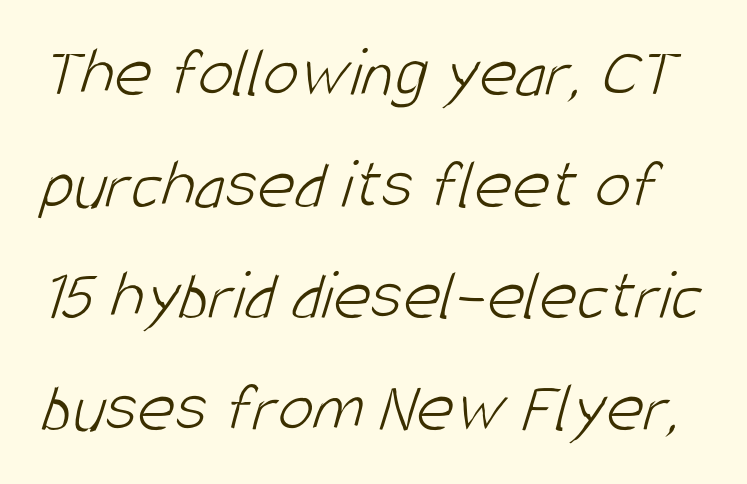
The foot of each line stays bare and open. Nothing unusual about the tracking: characters are spaced as the font intends. The passage shown stacks its lines at a standard gap. Is the type heavy? It reads as light-to-regular instead. The letters advance in unequal steps, a hallmark of proportional type. Regarding serifs, this sample does without them.
